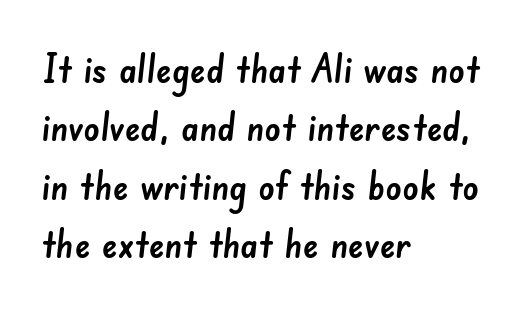
Q: Is the typeface a serif or a sans-serif typeface? A: Sans-serif.
Q: Is the text underlined? A: No.
Q: How is the paragraph aligned? A: Left-aligned.
Q: Is the spacing between letters normal or unusually wide? A: Normal.
Q: Is the spacing between lines tight, normal or loose? A: Normal.
Q: Width (condensed, normal, or wide)? A: Normal.
Q: Stroke contrast? A: Low.
Q: x-height? A: Small.
Q: Monospaced? A: No.
